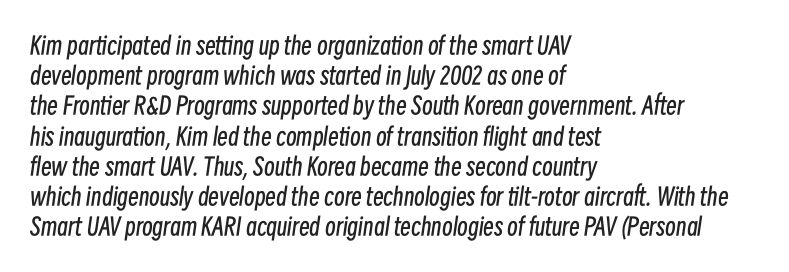
The image shows 24 px text type, italic (leaning right); set left-aligned, normal line spacing (1.26x), normal letter spacing, not underlined.
